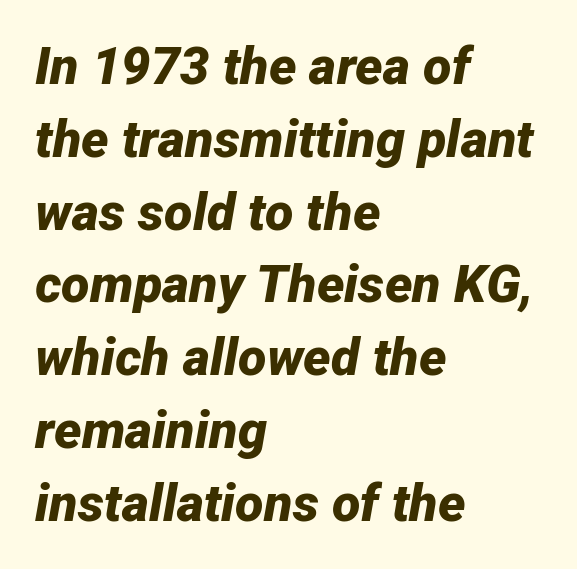
The image shows 52 px bold type, italic (leaning right); set left-aligned, normal line spacing (1.4x), normal letter spacing, not underlined; low stroke contrast and a medium x-height.
